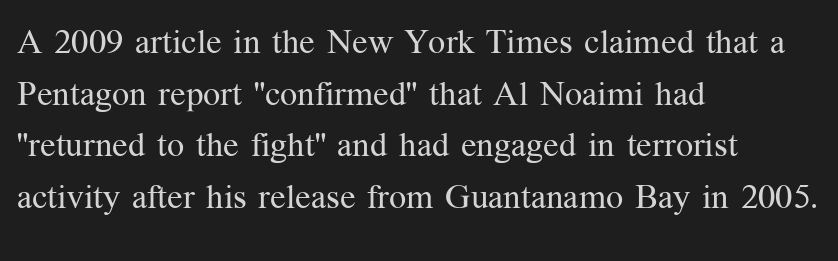
Upright lettering throughout. The passage shown is not underscored anywhere. A serif font was chosen for this passage. Which margin do the lines hug? The left one — the right edge is uneven. How would I describe the line gaps? Plain and ordinary.
